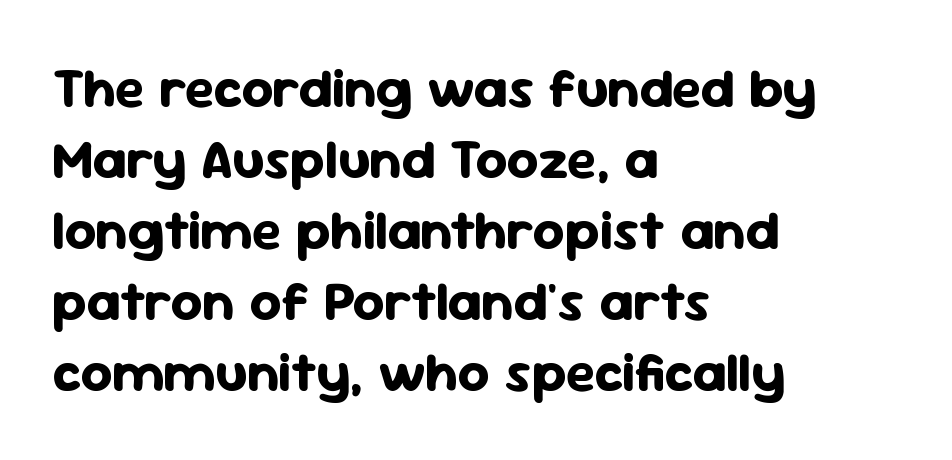
The image shows 55 px bold sans-serif type, upright; set left-aligned, normal line spacing (1.29x), normal letter spacing, not underlined; low stroke contrast and a medium x-height.
